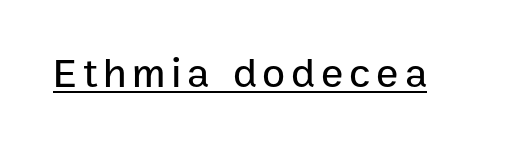
Q: Is the text italic (slanted)? A: No, it is upright.
Q: Is the typeface a serif or a sans-serif typeface? A: Sans-serif.
Q: Is the text underlined? A: Yes.
Q: Width (condensed, normal, or wide)? A: Normal.
Q: Stroke contrast? A: Low.
Q: x-height? A: Medium.
Q: Monospaced? A: No.
